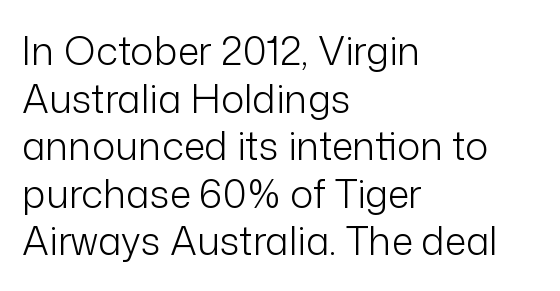
One-word summary of the alignment: left. The rendering uses natural spacing where letterforms have individual widths. Each word holds together tightly as a unit, with standard inter-letter gaps. The space directly below the letters is spotless. When letters stand straight like this, we call the style roman or upright.
